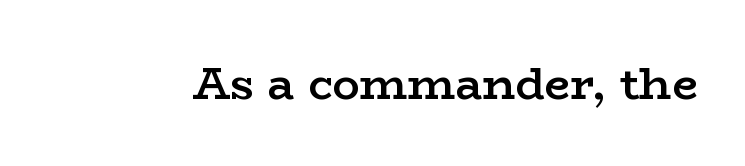
{"serif": "yes", "italic": "no", "bold": "semi", "weight": "semibold", "width": "wide", "stroke_contrast": "low", "x_height": "medium", "monospaced": "no", "underline": "no", "letter_spacing": "normal", "letter_spacing_em": 0.0, "glyph_px": 45}
